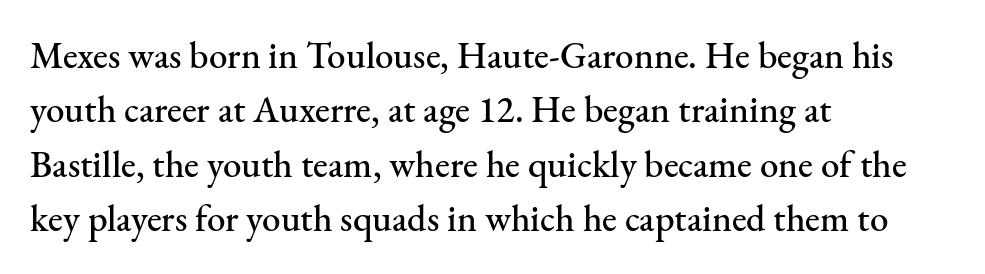
{"serif": "yes", "italic": "no", "width": "normal", "stroke_contrast": "medium", "x_height": "small", "monospaced": "no", "underline": "no", "align": "left", "line_spacing": "normal", "line_spacing_ratio": 1.47, "letter_spacing": "normal", "letter_spacing_em": 0.0, "glyph_px": 37}
